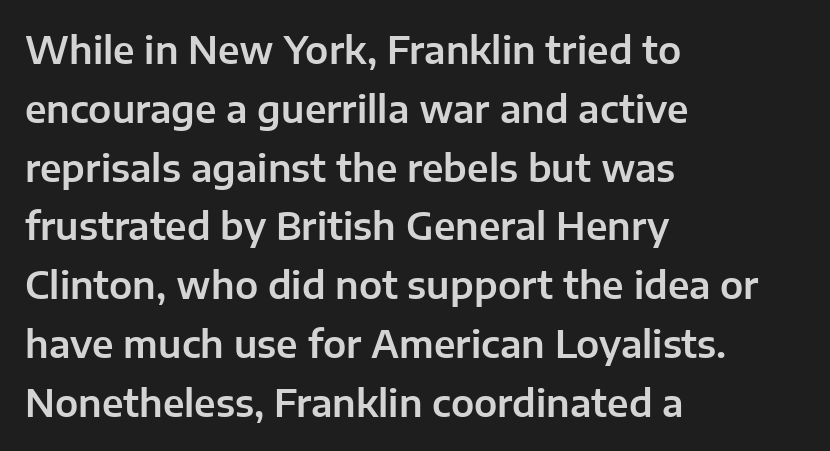
Typographically, this falls in the sans-serif category. Underlining? Definitely not there. The letters advance in unequal steps, a hallmark of proportional type. Designer's note — italics off, roman on. Each line starts at the same left margin while the right side varies.
